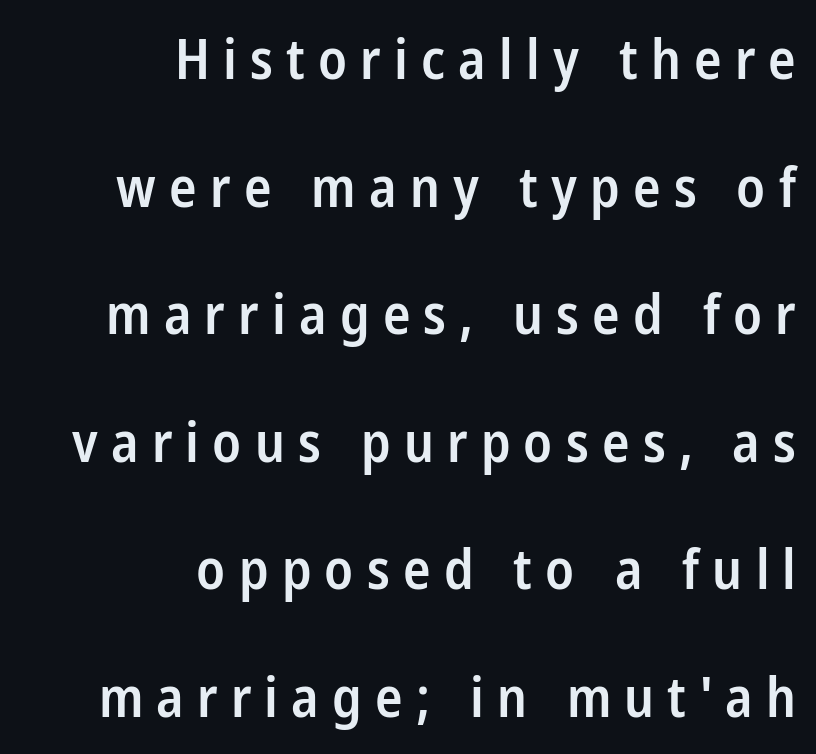
{"serif": "no", "italic": "no", "bold": "semi", "weight": "semibold", "width": "condensed", "stroke_contrast": "low", "x_height": "medium", "monospaced": "no", "underline": "no", "align": "right", "line_spacing": "loose", "line_spacing_ratio": 2.32, "letter_spacing": "wide", "letter_spacing_em": 0.24, "glyph_px": 55}
